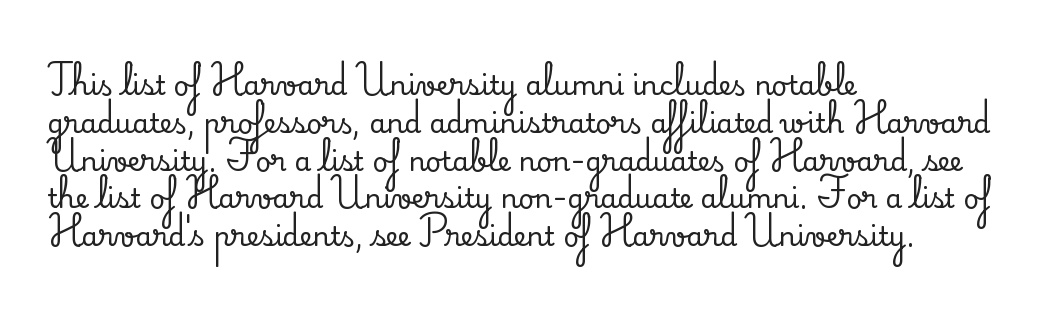
{"italic": "no", "underline": "no", "align": "left", "line_spacing": "normal", "line_spacing_ratio": 1.4, "letter_spacing": "normal", "letter_spacing_em": 0.0, "glyph_px": 27}
